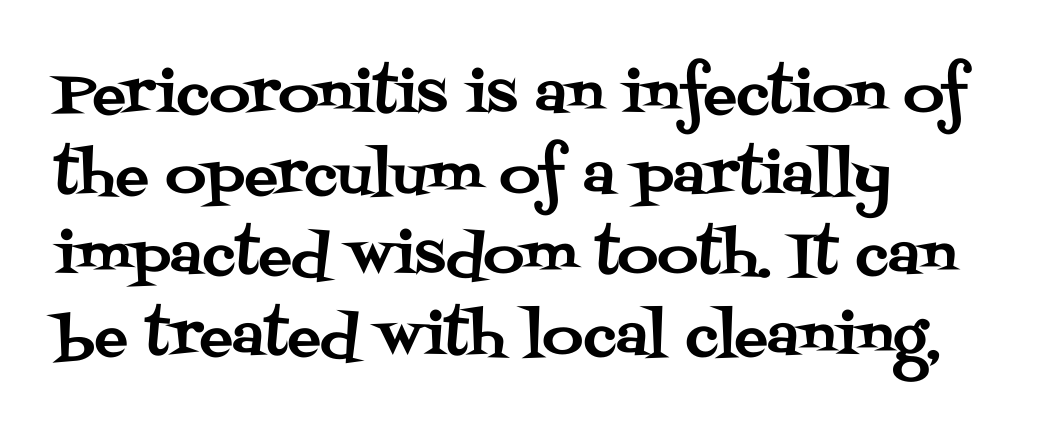
Q: Is the text italic (slanted)? A: No, it is upright.
Q: Is the typeface a serif or a sans-serif typeface? A: Serif.
Q: Is the text underlined? A: No.
Q: How is the paragraph aligned? A: Left-aligned.
Q: Is the spacing between letters normal or unusually wide? A: Normal.
Q: Is the spacing between lines tight, normal or loose? A: Normal.
Q: Width (condensed, normal, or wide)? A: Normal.
Q: Stroke contrast? A: Medium.
Q: x-height? A: Large.
Q: Monospaced? A: No.
